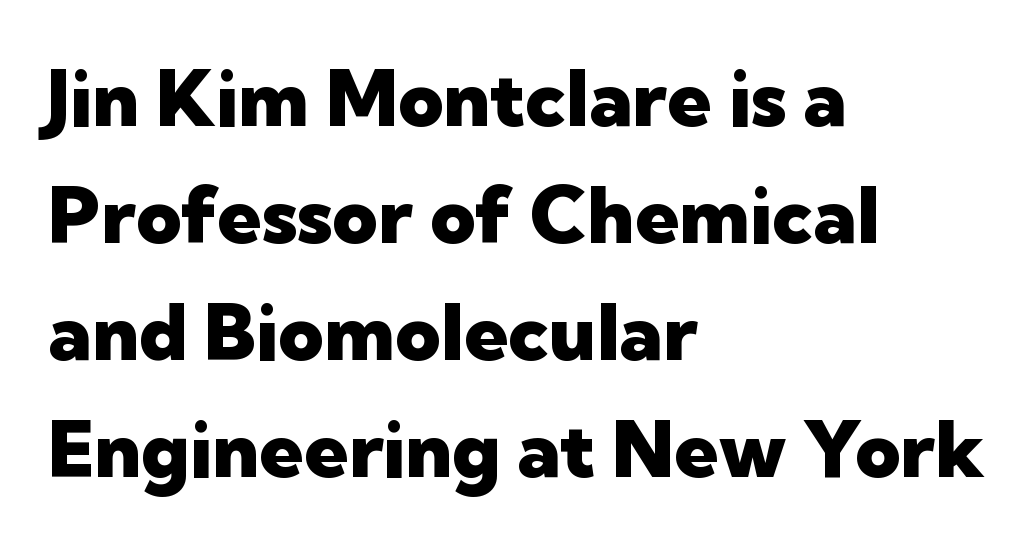
{"serif": "no", "italic": "no", "bold": "yes", "weight": "heavy", "width": "normal", "stroke_contrast": "low", "x_height": "medium", "monospaced": "no", "underline": "no", "align": "left", "line_spacing": "normal", "line_spacing_ratio": 1.48, "letter_spacing": "normal", "letter_spacing_em": 0.0, "glyph_px": 79}
